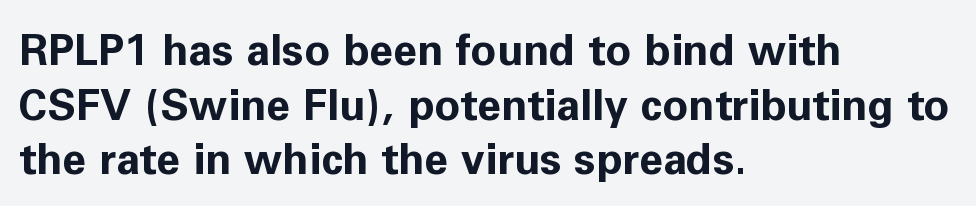
{"serif": "no", "italic": "no", "bold": "yes", "weight": "bold", "width": "normal", "stroke_contrast": "low", "x_height": "medium", "monospaced": "no", "underline": "no", "align": "left", "line_spacing": "normal", "line_spacing_ratio": 1.27, "letter_spacing": "normal", "letter_spacing_em": 0.0, "glyph_px": 43}
